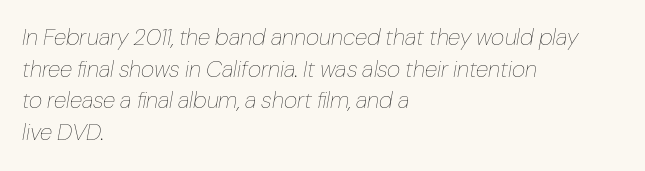
Leading: standard. Horizontal alignment here is leftward, the default for most running prose. In terms of posture, this sample is oblique. The face used here is rendered with its standard letterfit.
